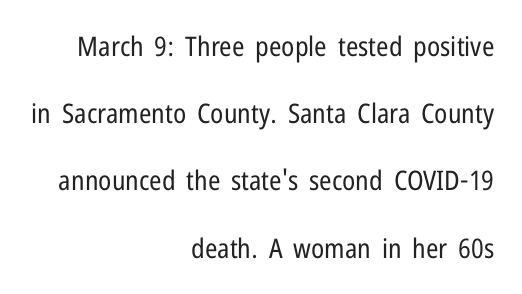
Q: Is the text bold? A: No.
Q: Is the text italic (slanted)? A: No, it is upright.
Q: Is the text underlined? A: No.
Q: How is the paragraph aligned? A: Right-aligned.
Q: Is the spacing between letters normal or unusually wide? A: Normal.
Q: Is the spacing between lines tight, normal or loose? A: Loose.
